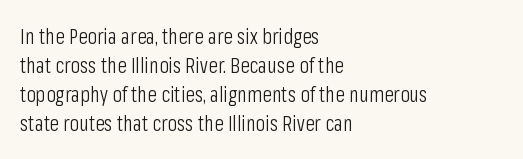
The image shows 22 px text type, upright; set left-aligned, normal line spacing (1.32x), normal letter spacing, not underlined.
